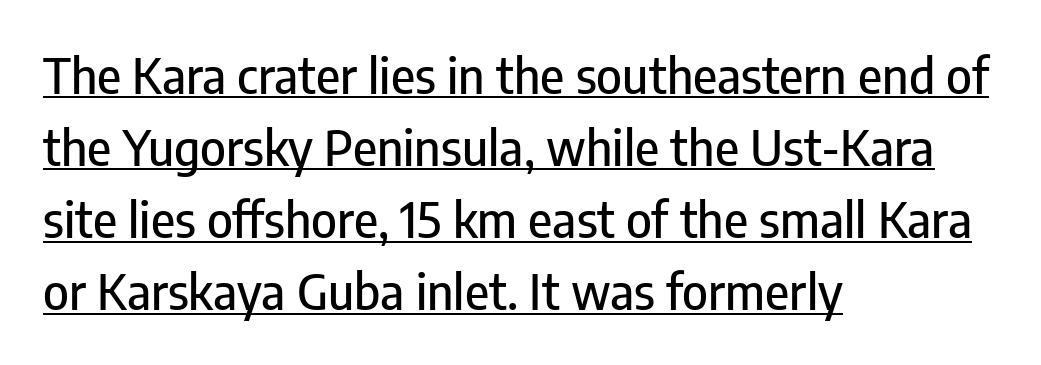
Q: Is the text italic (slanted)? A: No, it is upright.
Q: Is the typeface a serif or a sans-serif typeface? A: Sans-serif.
Q: Is the text underlined? A: Yes.
Q: How is the paragraph aligned? A: Left-aligned.
Q: Is the spacing between letters normal or unusually wide? A: Normal.
Q: Is the spacing between lines tight, normal or loose? A: Normal.
Q: Width (condensed, normal, or wide)? A: Condensed.
Q: Stroke contrast? A: Low.
Q: x-height? A: Medium.
Q: Monospaced? A: No.
